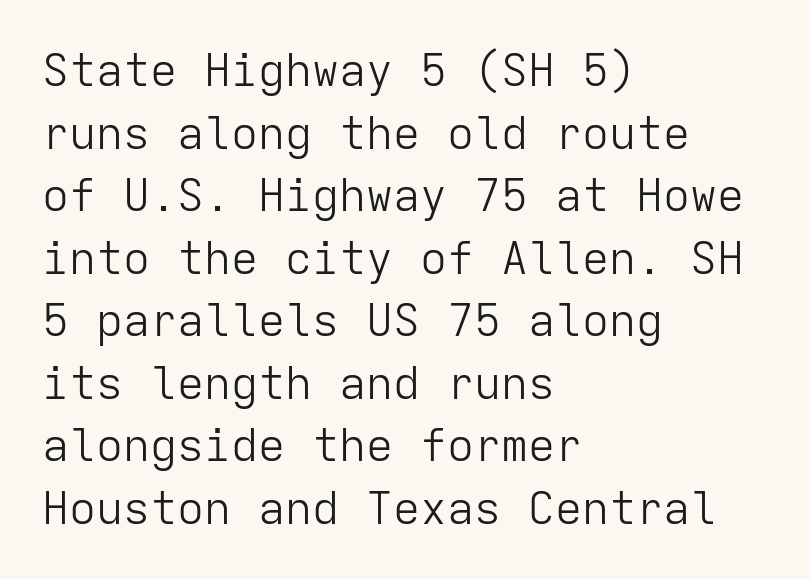
The image shows 45 px light sans-serif type, upright, monospaced; set left-aligned, normal line spacing (1.39x), normal letter spacing, not underlined; low stroke contrast and a medium x-height.
